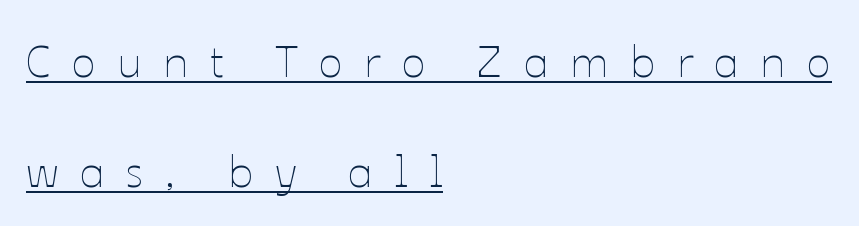
What decoration does the sample have? An underline. Weight class: somewhere from thin through regular. Nope, not italic — everything's standing straight. A typesetter would call this proportional, since set widths differ per character. How are the letters spaced? Widely, with obvious added tracking. The typesetter chose a ragged-right arrangement here.
